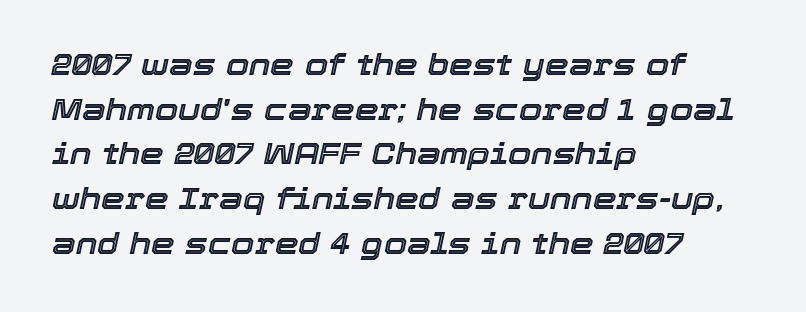
Q: Is the text italic (slanted)? A: Yes, it leans right by about 12 degrees.
Q: Is the text underlined? A: No.
Q: How is the paragraph aligned? A: Left-aligned.
Q: Is the spacing between letters normal or unusually wide? A: Normal.
Q: Is the spacing between lines tight, normal or loose? A: Normal.
Q: Width (condensed, normal, or wide)? A: Normal.
Q: x-height? A: Medium.
Q: Monospaced? A: No.
